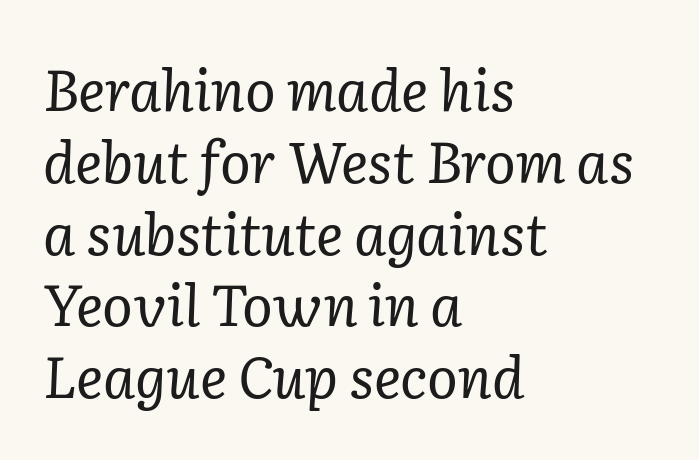
{"serif": "yes", "italic": "yes", "lean": "right", "slant_degrees": 2, "bold": "no", "weight": "regular", "width": "normal", "stroke_contrast": "low", "x_height": "medium", "monospaced": "no", "underline": "no", "align": "left", "line_spacing": "normal", "line_spacing_ratio": 1.26, "letter_spacing": "normal", "letter_spacing_em": 0.0, "glyph_px": 57}
